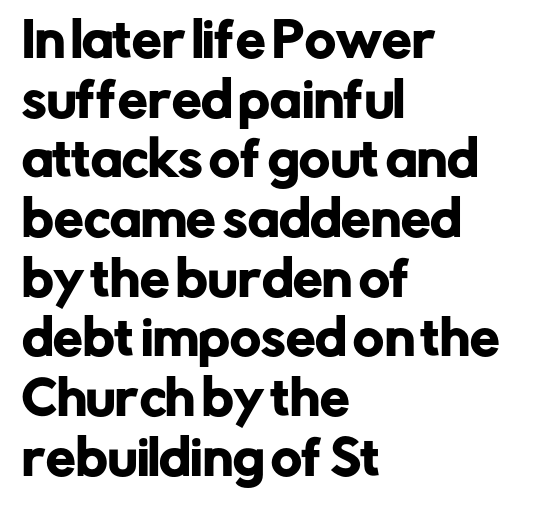
Nope, no serifs anywhere on these letters. If you measured baseline to baseline, you'd find a middling distance. Caption: multi-line text, flush left, ragged right. No italicization has been applied; the sample stays upright. The space directly below the letters is spotless.
